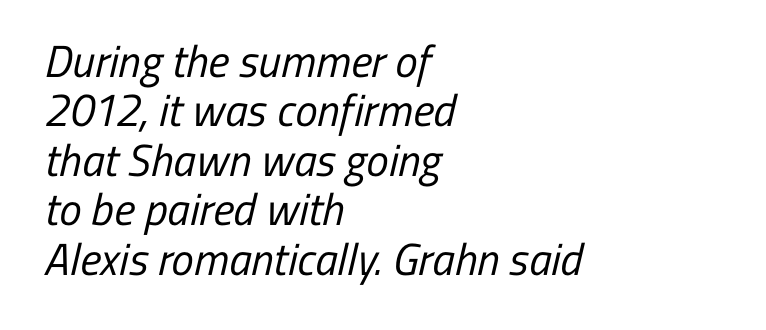
Q: Is the text bold? A: No.
Q: Is the typeface a serif or a sans-serif typeface? A: Sans-serif.
Q: Is the text underlined? A: No.
Q: How is the paragraph aligned? A: Left-aligned.
Q: Is the spacing between letters normal or unusually wide? A: Normal.
Q: Is the spacing between lines tight, normal or loose? A: Tight.
Q: Width (condensed, normal, or wide)? A: Condensed.
Q: Stroke contrast? A: Low.
Q: x-height? A: Medium.
Q: Monospaced? A: No.
